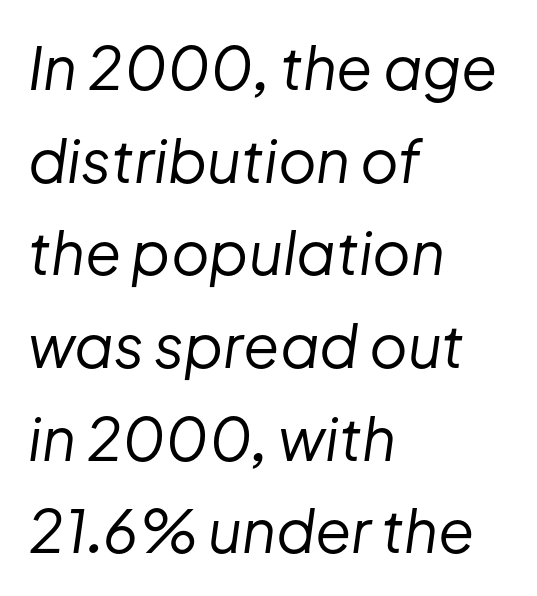
The image shows 59 px regular-weight type, italic (leaning right); set left-aligned, normal line spacing (1.57x), normal letter spacing, not underlined; low stroke contrast and a medium x-height.
